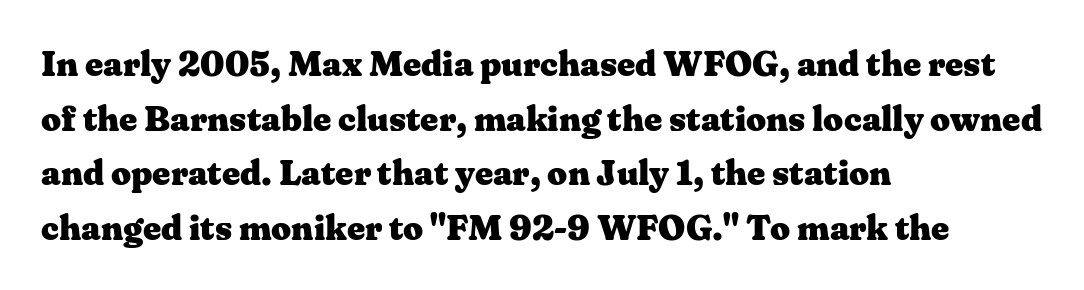
The image shows 35 px heavy, wide serif type, upright; set left-aligned, normal line spacing (1.56x), normal letter spacing, not underlined; medium stroke contrast and a medium x-height.
